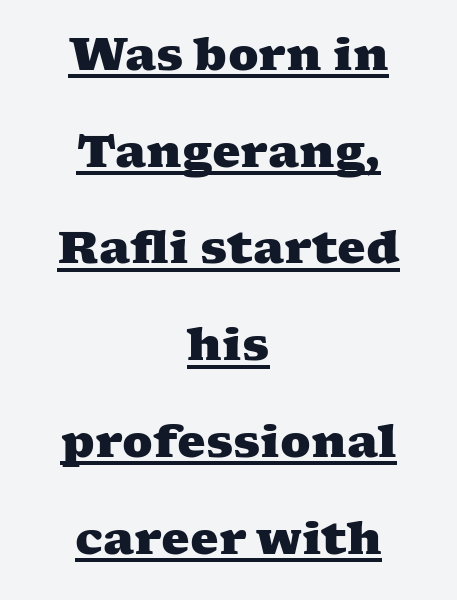
The image shows 45 px heavy, wide serif type; set centered, loose line spacing (2.15x), normal letter spacing, underlined; medium stroke contrast and a medium x-height.
